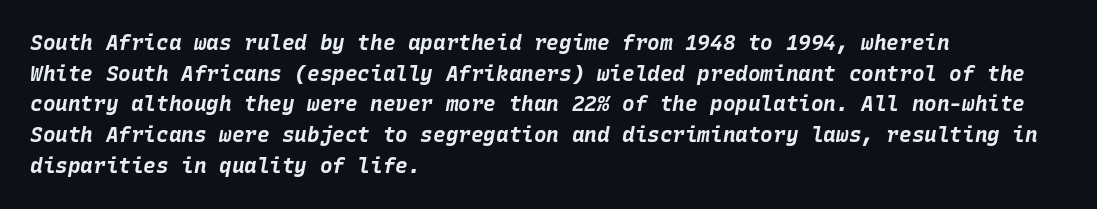
Q: Is the text bold? A: Yes.
Q: Is the text italic (slanted)? A: Yes, it leans right by about 10 degrees.
Q: Is the text underlined? A: No.
Q: How is the paragraph aligned? A: Left-aligned.
Q: Is the spacing between letters normal or unusually wide? A: Normal.
Q: Is the spacing between lines tight, normal or loose? A: Normal.
